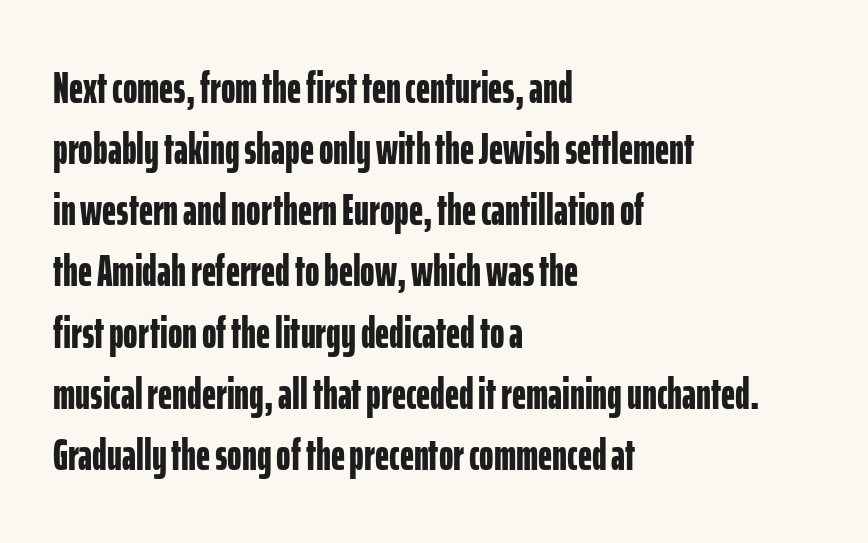
The image shows 44 px bold, condensed sans-serif type, upright; set left-aligned, normal line spacing (1.39x), normal letter spacing, not underlined; low stroke contrast and a medium x-height.
